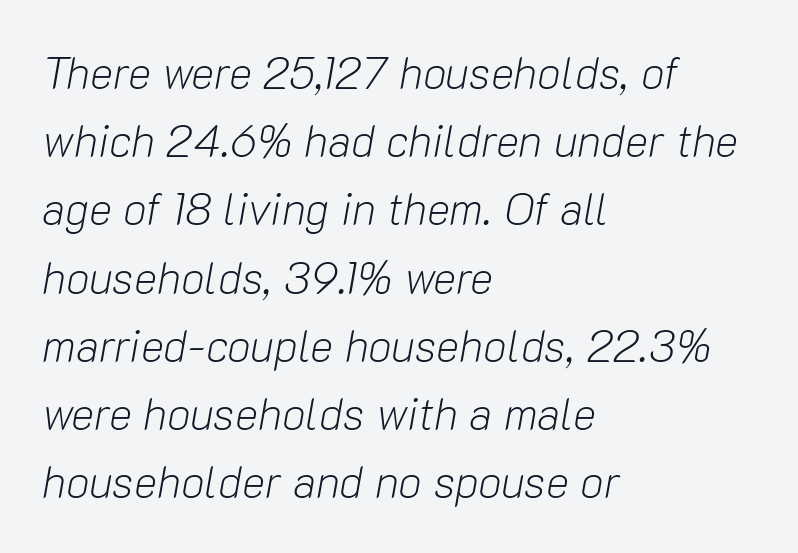
Q: Is the text bold? A: No.
Q: Is the text italic (slanted)? A: Yes, it leans right by about 10 degrees.
Q: Is the text underlined? A: No.
Q: How is the paragraph aligned? A: Left-aligned.
Q: Is the spacing between letters normal or unusually wide? A: Normal.
Q: Is the spacing between lines tight, normal or loose? A: Normal.
Q: Width (condensed, normal, or wide)? A: Normal.
Q: Stroke contrast? A: Low.
Q: x-height? A: Medium.
Q: Monospaced? A: No.
